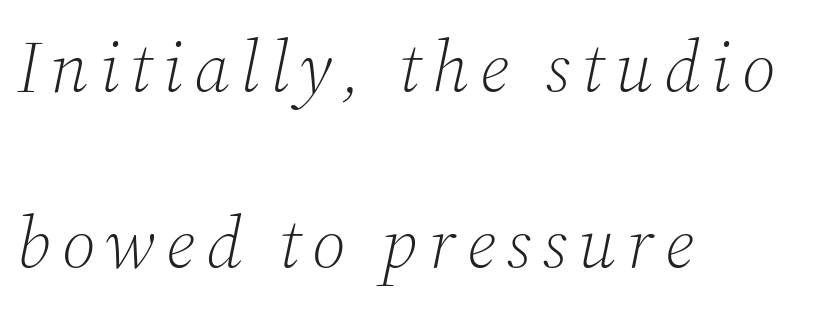
{"serif": "yes", "italic": "yes", "lean": "right", "slant_degrees": 12, "bold": "no", "weight": "light", "width": "normal", "stroke_contrast": "medium", "x_height": "medium", "monospaced": "no", "underline": "no", "align": "left", "line_spacing": "loose", "line_spacing_ratio": 2.45, "glyph_px": 72}
